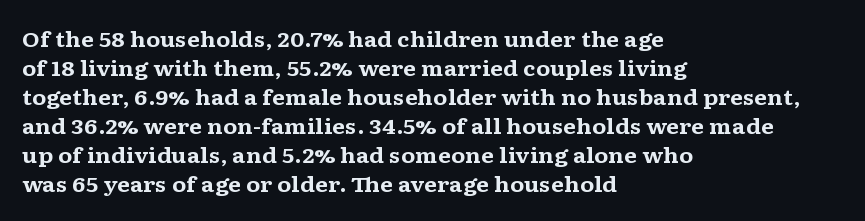
{"italic": "no", "bold": "yes", "underline": "no", "align": "left", "line_spacing": "normal", "line_spacing_ratio": 1.38, "letter_spacing": "normal", "letter_spacing_em": 0.0, "glyph_px": 21}
